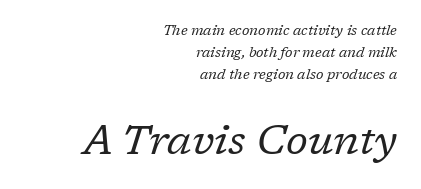
The image shows 41 px regular-weight serif type, italic (leaning right); set right-aligned, normal line spacing (1.57x), normal letter spacing, not underlined; the second (bottom) block is 2.93x larger; low stroke contrast and a medium x-height.
